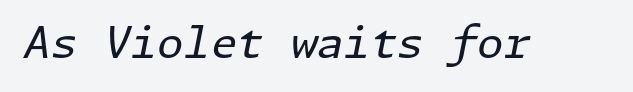
{"italic": "yes", "lean": "right", "slant_degrees": 11, "bold": "no", "weight": "regular", "width": "normal", "stroke_contrast": "low", "x_height": "medium", "underline": "no", "letter_spacing": "normal", "letter_spacing_em": 0.0, "glyph_px": 43}
